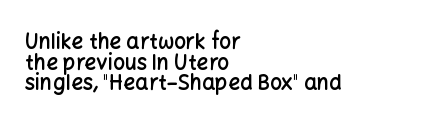
The type sits square on the baseline with zero lean. Does the weight exceed regular? Yes, but only to semibold. Short and long lines alike share a common starting point at left. Default kerning and tracking; the words read as compact shapes. Leading: reduced.
